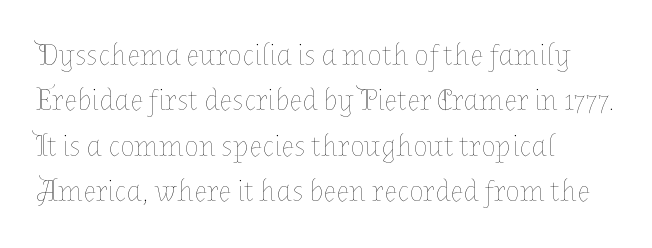
Q: Is the text bold? A: No.
Q: Is the text italic (slanted)? A: No, it is upright.
Q: Is the text underlined? A: No.
Q: How is the paragraph aligned? A: Left-aligned.
Q: Is the spacing between letters normal or unusually wide? A: Normal.
Q: Is the spacing between lines tight, normal or loose? A: Normal.
Q: Width (condensed, normal, or wide)? A: Normal.
Q: Stroke contrast? A: Low.
Q: x-height? A: Medium.
Q: Monospaced? A: No.
